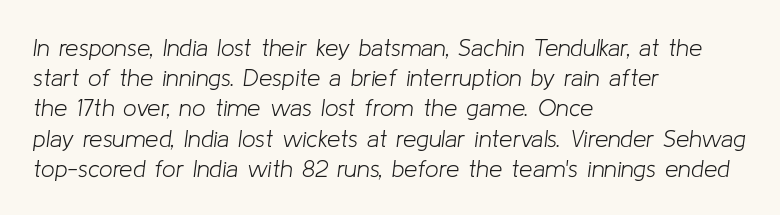
{"italic": "yes", "lean": "right", "slant_degrees": 8, "bold": "no", "underline": "no", "align": "left", "line_spacing": "normal", "line_spacing_ratio": 1.26, "letter_spacing": "normal", "letter_spacing_em": 0.0, "glyph_px": 24}
